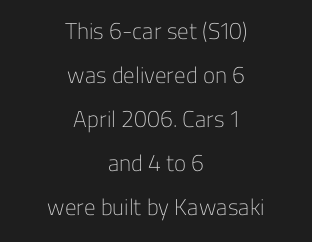
The image shows 23 px text type, upright; set centered, loose line spacing (1.91x), normal letter spacing, not underlined.
